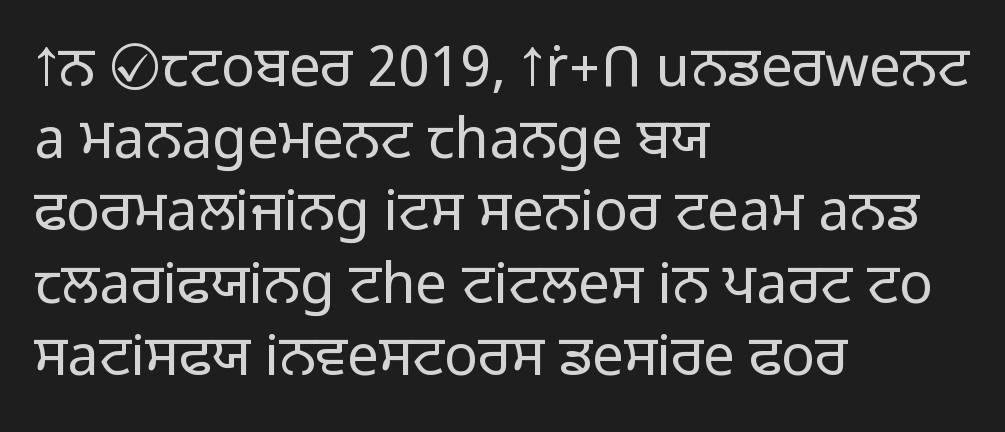
The image shows 56 px light sans-serif type, upright; set left-aligned, normal line spacing (1.29x), normal letter spacing, not underlined; low stroke contrast and a medium x-height.
